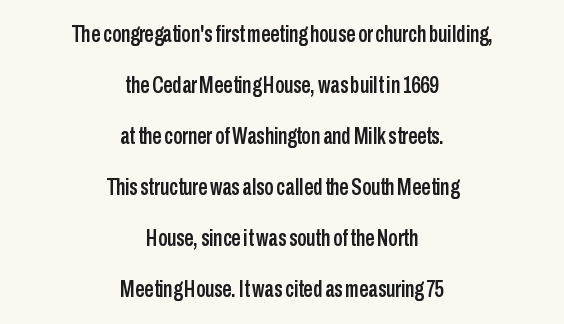
Tracking here is standard; glyphs follow each other at the usual distance. Line starts and ends both wander, symmetrically. The lines are spread far apart with generous leading. Unlike italic type, these characters show no tilt at all. This rendering features lettering with no underline.
